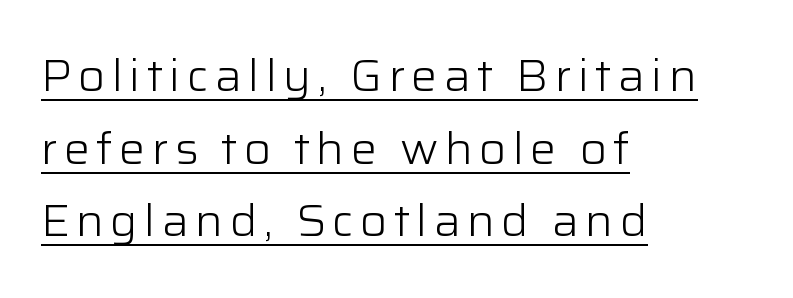
The image shows 44 px light sans-serif type, upright; set left-aligned, normal line spacing (1.65x), underlined; low stroke contrast and a medium x-height.
